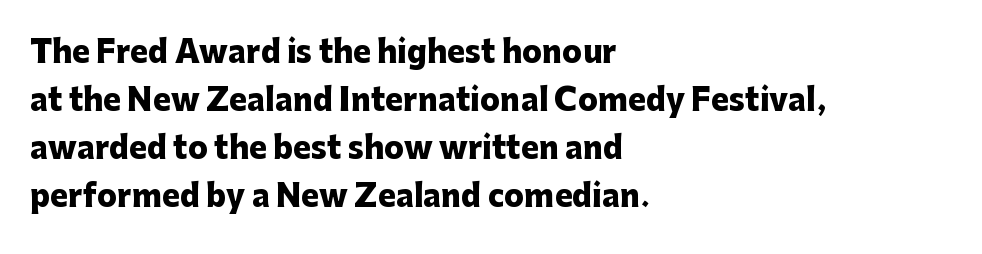
Q: Is the text bold? A: Yes.
Q: Is the text italic (slanted)? A: No, it is upright.
Q: Is the typeface a serif or a sans-serif typeface? A: Sans-serif.
Q: Is the text underlined? A: No.
Q: How is the paragraph aligned? A: Left-aligned.
Q: Is the spacing between letters normal or unusually wide? A: Normal.
Q: Is the spacing between lines tight, normal or loose? A: Normal.
Q: Width (condensed, normal, or wide)? A: Normal.
Q: Stroke contrast? A: Low.
Q: x-height? A: Medium.
Q: Monospaced? A: No.
